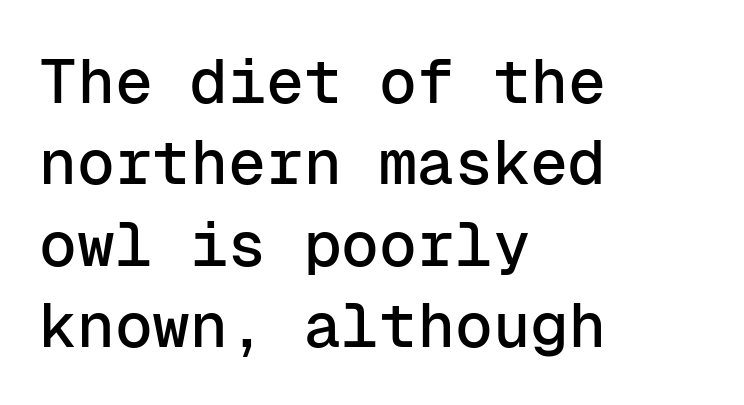
Q: Is the text italic (slanted)? A: No, it is upright.
Q: Is the typeface a serif or a sans-serif typeface? A: Sans-serif.
Q: Is the text underlined? A: No.
Q: How is the paragraph aligned? A: Left-aligned.
Q: Is the spacing between letters normal or unusually wide? A: Normal.
Q: Is the spacing between lines tight, normal or loose? A: Normal.
Q: Width (condensed, normal, or wide)? A: Normal.
Q: Stroke contrast? A: Low.
Q: x-height? A: Medium.
Q: Monospaced? A: Yes.
